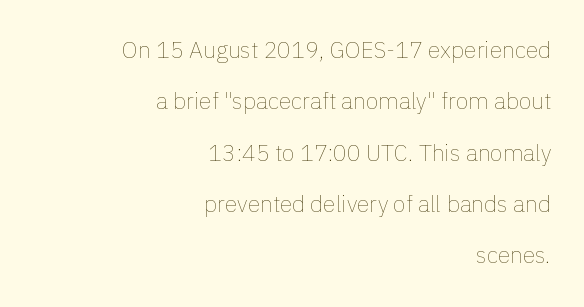
The image shows 23 px text type, upright; set right-aligned, loose line spacing (2.23x), normal letter spacing, not underlined.
